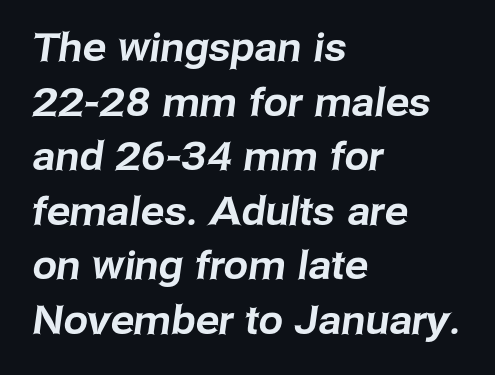
The image shows 39 px sans-serif type; set left-aligned, normal line spacing (1.4x), normal letter spacing, not underlined; low stroke contrast and a medium x-height.
